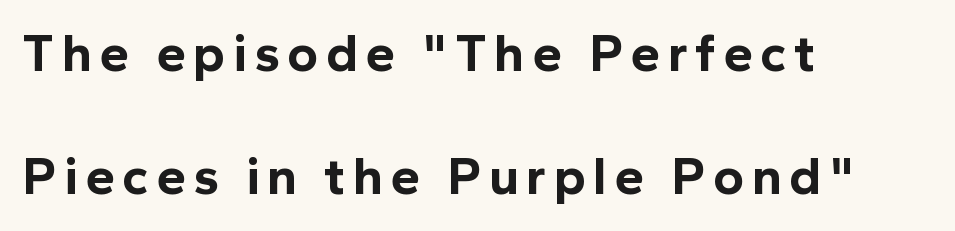
{"serif": "no", "italic": "no", "bold": "yes", "weight": "bold", "width": "normal", "x_height": "medium", "monospaced": "no", "underline": "no", "align": "left", "line_spacing": "loose", "line_spacing_ratio": 2.33, "glyph_px": 53}
